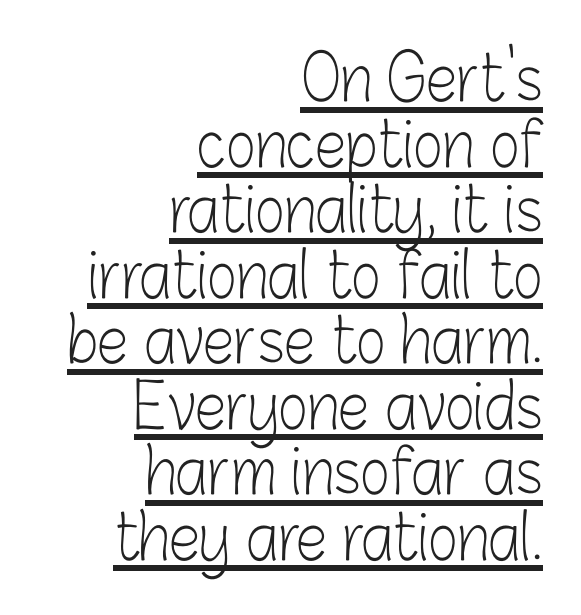
Q: Is the text bold? A: No.
Q: Is the text italic (slanted)? A: No, it is upright.
Q: Is the typeface a serif or a sans-serif typeface? A: Sans-serif.
Q: Is the text underlined? A: Yes.
Q: How is the paragraph aligned? A: Right-aligned.
Q: Is the spacing between letters normal or unusually wide? A: Normal.
Q: Is the spacing between lines tight, normal or loose? A: Tight.
Q: Width (condensed, normal, or wide)? A: Condensed.
Q: Stroke contrast? A: Low.
Q: x-height? A: Medium.
Q: Monospaced? A: No.
